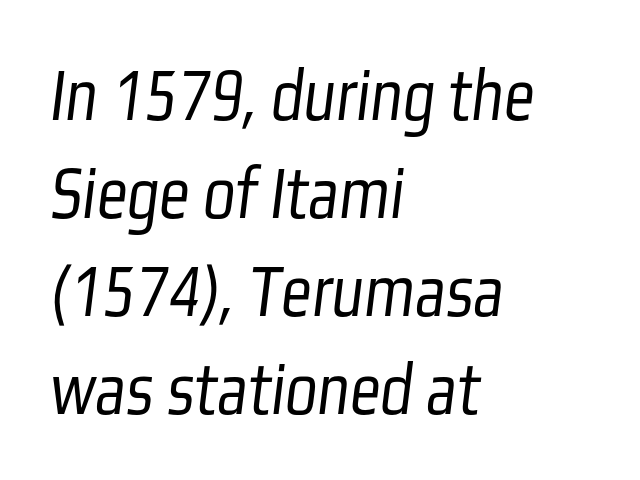
Q: Is the text bold? A: No.
Q: Is the typeface a serif or a sans-serif typeface? A: Sans-serif.
Q: Is the text underlined? A: No.
Q: How is the paragraph aligned? A: Left-aligned.
Q: Is the spacing between letters normal or unusually wide? A: Normal.
Q: Is the spacing between lines tight, normal or loose? A: Normal.
Q: Width (condensed, normal, or wide)? A: Condensed.
Q: Stroke contrast? A: Low.
Q: x-height? A: Medium.
Q: Monospaced? A: No.
